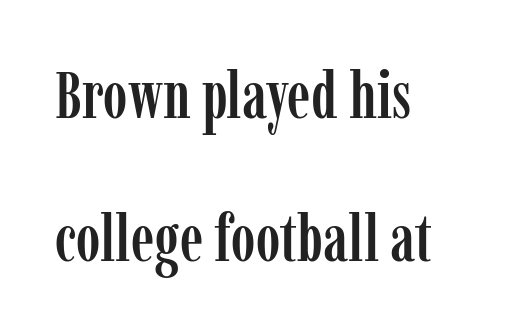
Is this a fixed-width face? No — the glyphs have proportional, varying widths. Serifs: yes, visible at the terminals of the letterforms. The space beneath each line is pristine and unruled. Is there any slant? The stems are plumb. Where is the straight margin? On the left. Rows of type keep a wide berth in the vertical direction.
